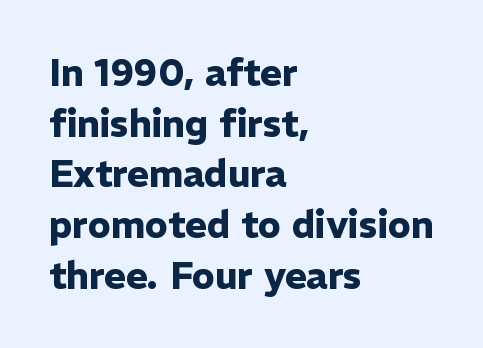
Q: Is the text bold? A: Yes.
Q: Is the text italic (slanted)? A: No, it is upright.
Q: Is the typeface a serif or a sans-serif typeface? A: Sans-serif.
Q: Is the text underlined? A: No.
Q: How is the paragraph aligned? A: Left-aligned.
Q: Is the spacing between letters normal or unusually wide? A: Normal.
Q: Is the spacing between lines tight, normal or loose? A: Normal.
Q: Width (condensed, normal, or wide)? A: Normal.
Q: Stroke contrast? A: Low.
Q: x-height? A: Medium.
Q: Monospaced? A: No.
